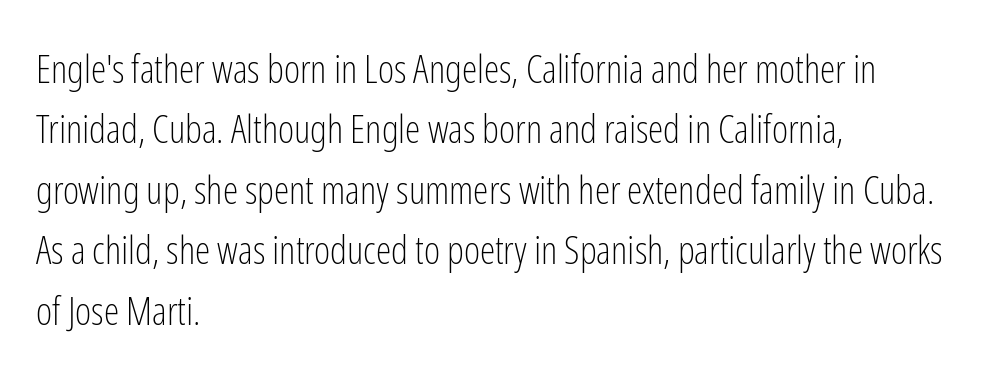
A typesetter would label this face a sans. Characters remain perfectly vertical along every line. Descenders are the only things crossing below the line. Horizontal alignment here is leftward, the default for most running prose. Summary of vertical rhythm: regular, with standard interline spacing.
